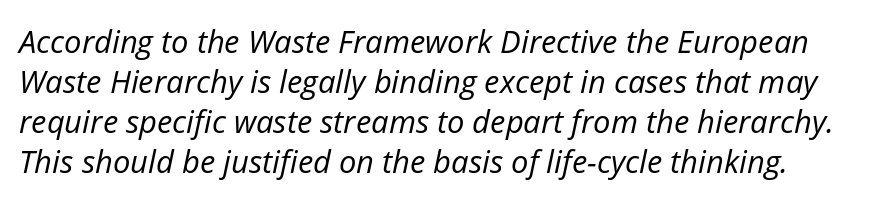
Q: Is the text bold? A: No.
Q: Is the text italic (slanted)? A: Yes, it leans right by about 12 degrees.
Q: Is the text underlined? A: No.
Q: Is the spacing between letters normal or unusually wide? A: Normal.
Q: Is the spacing between lines tight, normal or loose? A: Normal.
Q: Width (condensed, normal, or wide)? A: Normal.
Q: Stroke contrast? A: Low.
Q: x-height? A: Medium.
Q: Monospaced? A: No.
